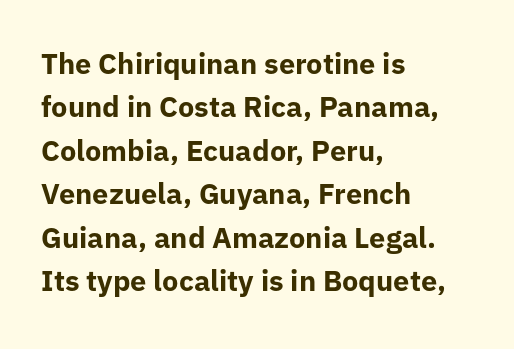
How would I describe the line gaps? Plain and ordinary. This rendering leaves character spacing at its baseline value. Looks like regular typesetting: each glyph gets only the width it needs. The passage shown is typeset with a sans-serif family. A clean baseline with only descenders dipping below it. Weight: bold.
